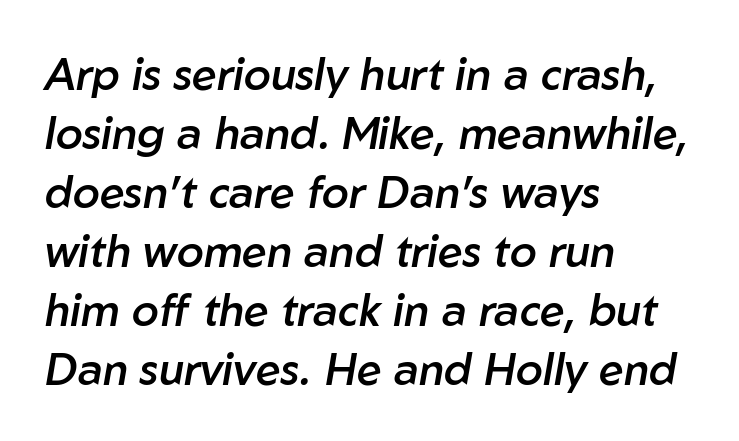
{"italic": "yes", "lean": "right", "slant_degrees": 10, "bold": "semi", "weight": "semibold", "width": "normal", "stroke_contrast": "low", "x_height": "medium", "monospaced": "no", "underline": "no", "align": "left", "line_spacing": "normal", "line_spacing_ratio": 1.34, "letter_spacing": "normal", "letter_spacing_em": 0.0, "glyph_px": 44}
